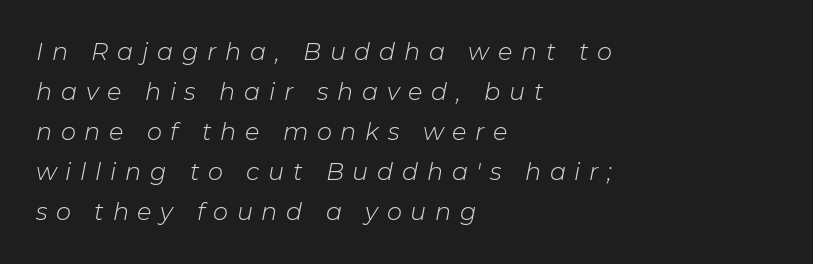
The string is rendered with underlining switched off. If you drew a ruler down the left edge, every line would touch it. There is plenty of visible air inserted between adjacent glyphs. Weight class: somewhere from thin through regular.
